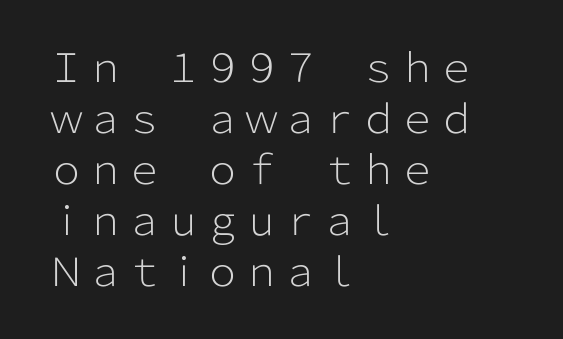
{"serif": "no", "italic": "no", "bold": "no", "weight": "light", "width": "normal", "stroke_contrast": "low", "x_height": "medium", "monospaced": "no", "underline": "no", "align": "left", "line_spacing": "normal", "line_spacing_ratio": 1.31, "letter_spacing": "normal", "letter_spacing_em": 0.0, "glyph_px": 39}
